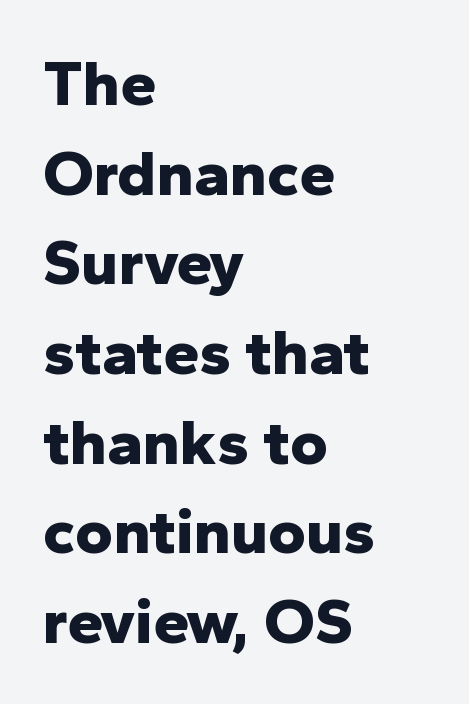
Q: Is the text bold? A: Yes.
Q: Is the text italic (slanted)? A: No, it is upright.
Q: Is the typeface a serif or a sans-serif typeface? A: Sans-serif.
Q: Is the text underlined? A: No.
Q: How is the paragraph aligned? A: Left-aligned.
Q: Is the spacing between letters normal or unusually wide? A: Normal.
Q: Is the spacing between lines tight, normal or loose? A: Normal.
Q: Width (condensed, normal, or wide)? A: Normal.
Q: Stroke contrast? A: Low.
Q: x-height? A: Medium.
Q: Monospaced? A: No.
